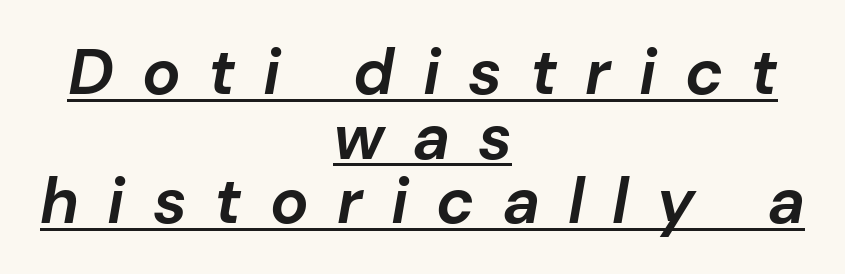
{"italic": "yes", "lean": "right", "slant_degrees": 10, "bold": "yes", "weight": "bold", "width": "normal", "stroke_contrast": "low", "x_height": "medium", "monospaced": "no", "underline": "yes", "align": "center", "line_spacing": "tight", "line_spacing_ratio": 1.01, "letter_spacing": "wide", "letter_spacing_em": 0.44, "glyph_px": 64}
